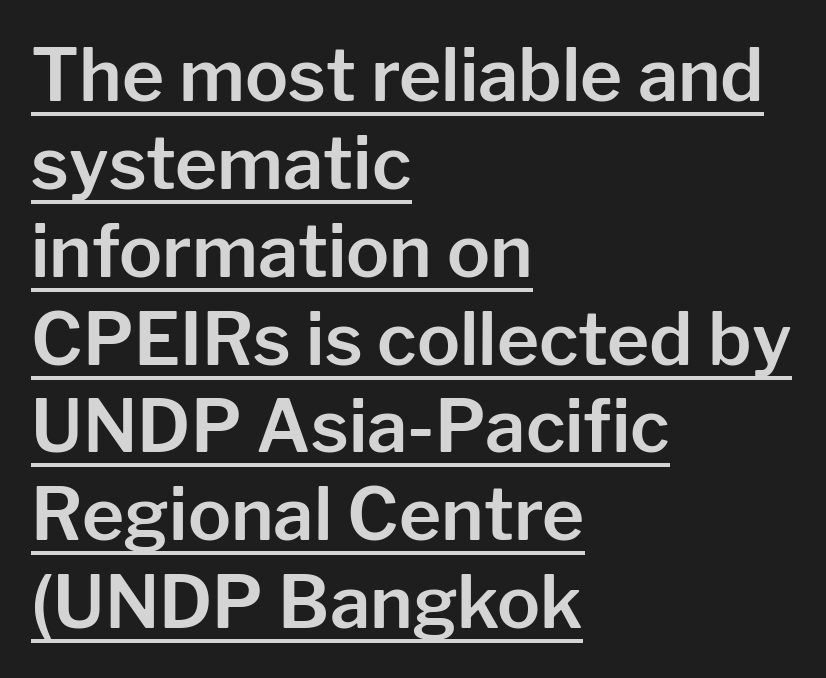
The image shows 72 px sans-serif type, upright; set left-aligned, line spacing 1.22x, normal letter spacing, underlined; low stroke contrast and a medium x-height.
